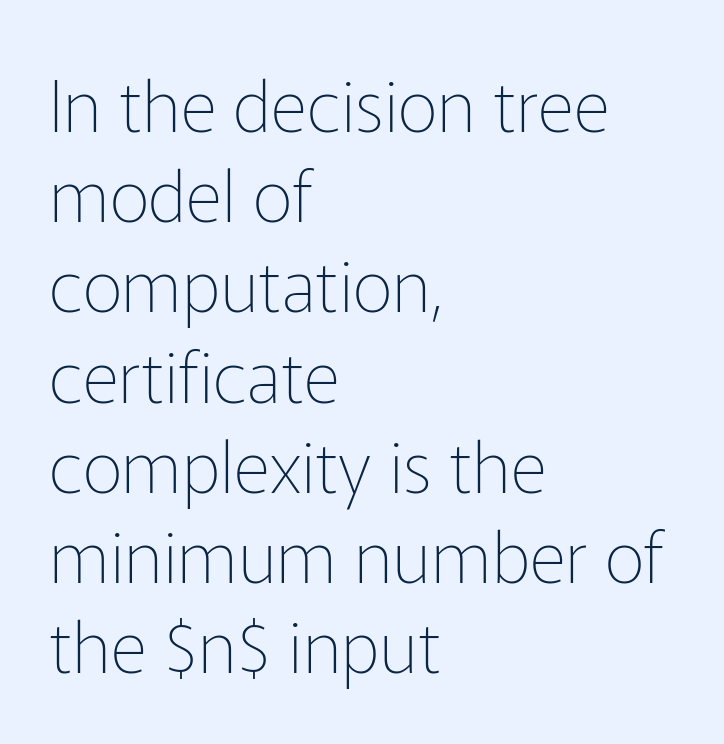
Q: Is the text bold? A: No.
Q: Is the text italic (slanted)? A: No, it is upright.
Q: Is the typeface a serif or a sans-serif typeface? A: Sans-serif.
Q: Is the text underlined? A: No.
Q: How is the paragraph aligned? A: Left-aligned.
Q: Is the spacing between letters normal or unusually wide? A: Normal.
Q: Is the spacing between lines tight, normal or loose? A: Normal.
Q: Width (condensed, normal, or wide)? A: Normal.
Q: Stroke contrast? A: Low.
Q: x-height? A: Medium.
Q: Monospaced? A: No.
